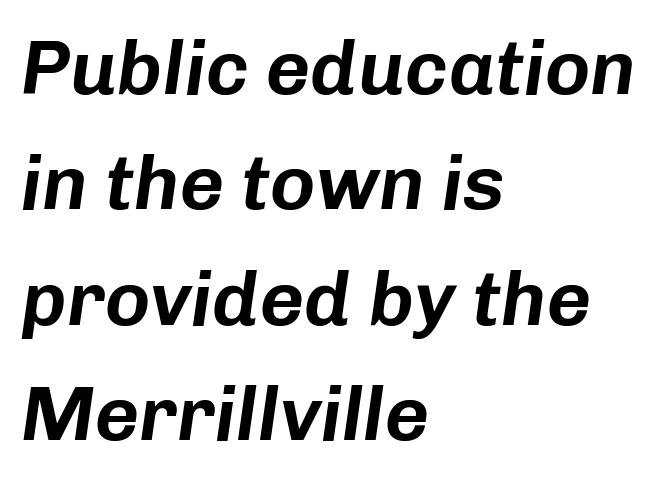
{"italic": "yes", "lean": "right", "slant_degrees": 8, "width": "normal", "stroke_contrast": "low", "x_height": "medium", "monospaced": "no", "underline": "no", "align": "left", "line_spacing": "normal", "line_spacing_ratio": 1.5, "letter_spacing": "normal", "letter_spacing_em": 0.0, "glyph_px": 77}
